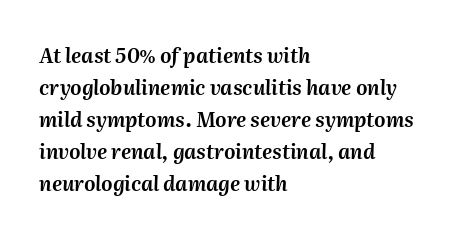
Bare-footed words on every line. Looking at the ascenders, they clearly lean. Regular leading. Compared with a centered layout, this one pins lines to the left instead. This sample uses plain, unmodified letter spacing.
